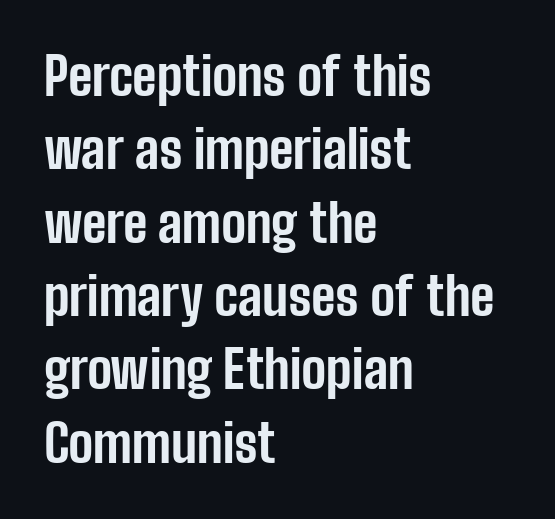
Does the leading feel generous? No, just average. Looks like regular typesetting: each glyph gets only the width it needs. The typeface chosen for these lines omits serifs. Horizontally, the lines are justified to the leading edge only. The passage shown has conventional tracking throughout. Quick note: not italic, upright.
